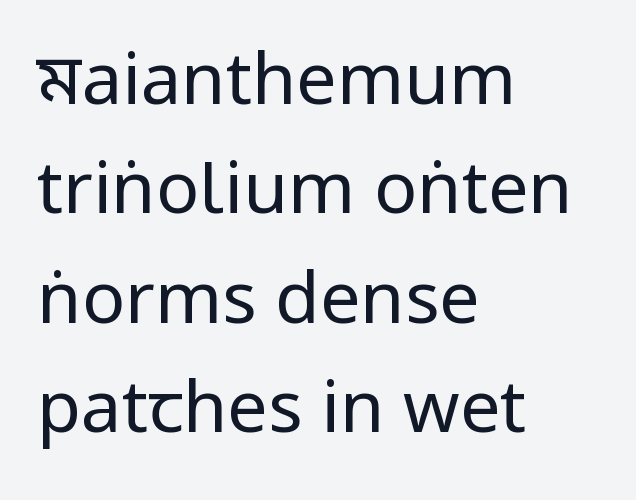
Q: Is the text bold? A: No.
Q: Is the text italic (slanted)? A: No, it is upright.
Q: Is the typeface a serif or a sans-serif typeface? A: Sans-serif.
Q: Is the text underlined? A: No.
Q: How is the paragraph aligned? A: Left-aligned.
Q: Is the spacing between letters normal or unusually wide? A: Normal.
Q: Is the spacing between lines tight, normal or loose? A: Normal.
Q: Width (condensed, normal, or wide)? A: Condensed.
Q: Stroke contrast? A: Low.
Q: x-height? A: Large.
Q: Monospaced? A: No.
